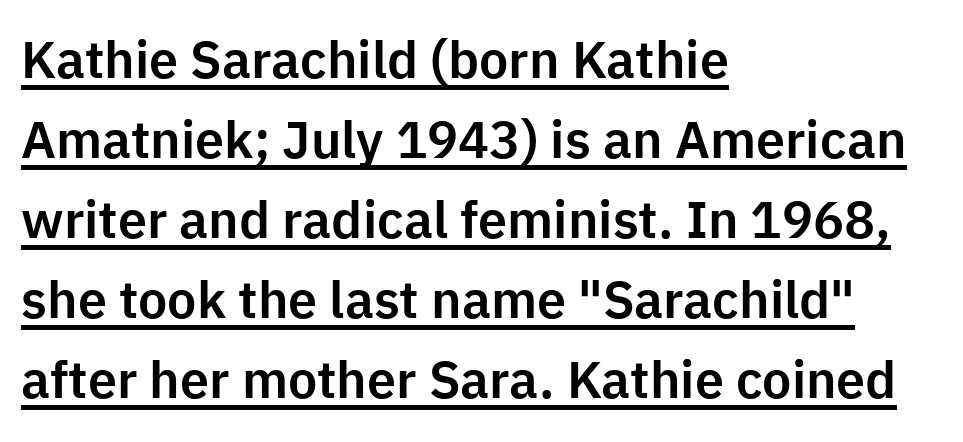
The image shows 52 px sans-serif type, upright; set left-aligned, normal line spacing (1.54x), normal letter spacing, underlined; low stroke contrast and a medium x-height.
